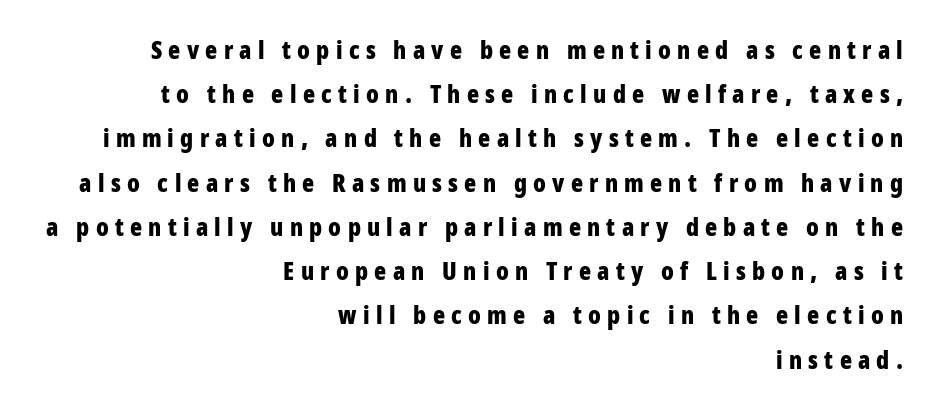
The image shows 25 px bold type, upright; set right-aligned, line spacing 1.77x, unusually wide letter spacing (+0.25 em), not underlined.
